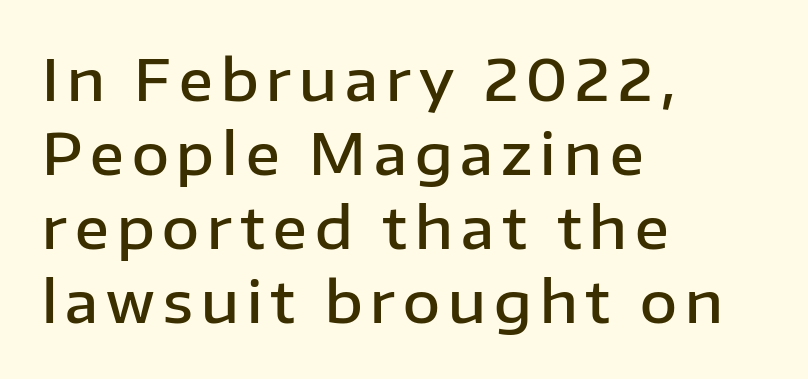
Q: Is the text bold? A: Semi-bold.
Q: Is the text italic (slanted)? A: No, it is upright.
Q: Is the typeface a serif or a sans-serif typeface? A: Sans-serif.
Q: Is the text underlined? A: No.
Q: How is the paragraph aligned? A: Left-aligned.
Q: Is the spacing between lines tight, normal or loose? A: Normal.
Q: Width (condensed, normal, or wide)? A: Normal.
Q: Stroke contrast? A: Low.
Q: x-height? A: Medium.
Q: Monospaced? A: No.
